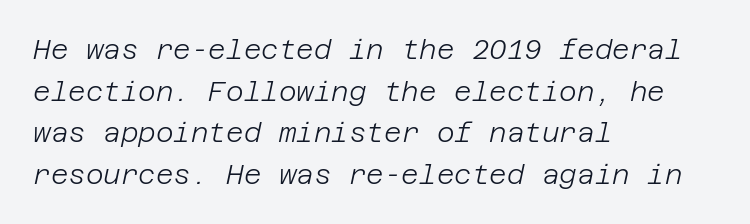
Q: Is the text bold? A: No.
Q: Is the text italic (slanted)? A: Yes, it leans right by about 12 degrees.
Q: Is the text underlined? A: No.
Q: How is the paragraph aligned? A: Left-aligned.
Q: Is the spacing between letters normal or unusually wide? A: Normal.
Q: Is the spacing between lines tight, normal or loose? A: Normal.
